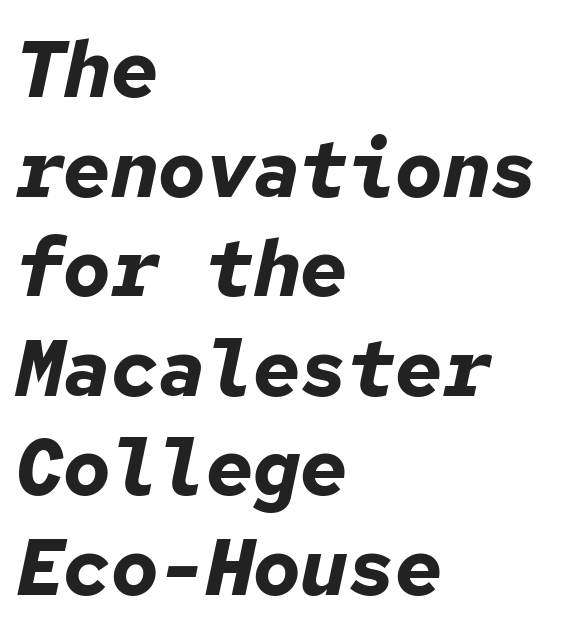
Q: Is the text bold? A: Yes.
Q: Is the text italic (slanted)? A: Yes, it leans right by about 12 degrees.
Q: Is the text underlined? A: No.
Q: How is the paragraph aligned? A: Left-aligned.
Q: Is the spacing between letters normal or unusually wide? A: Normal.
Q: Is the spacing between lines tight, normal or loose? A: Normal.
Q: Width (condensed, normal, or wide)? A: Normal.
Q: Stroke contrast? A: Low.
Q: x-height? A: Medium.
Q: Monospaced? A: Yes.
